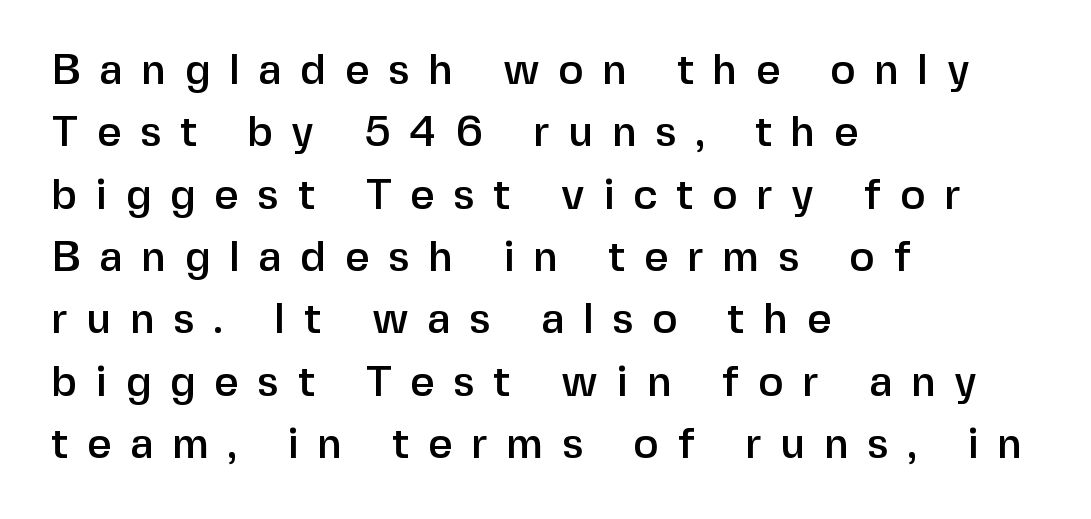
The image shows 43 px sans-serif type, upright; set left-aligned, normal line spacing (1.45x), unusually wide letter spacing (+0.43 em), not underlined; low stroke contrast and a medium x-height.
